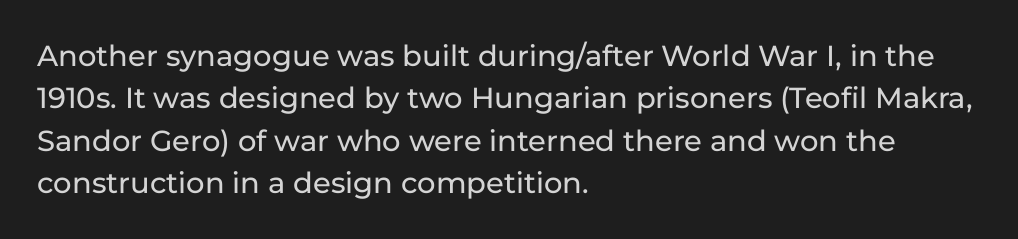
The foot of each line stays bare and open. Serif or sans? Sans — the stroke terminals are bare. This sample has the flowing, uneven cadence of proportional lettering. In CSS terms this would be text-align: left.
